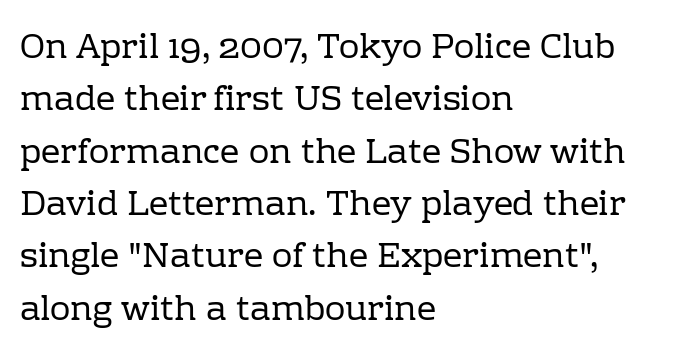
{"serif": "yes", "italic": "no", "bold": "no", "weight": "regular", "width": "normal", "stroke_contrast": "low", "x_height": "medium", "monospaced": "no", "underline": "no", "align": "left", "line_spacing": "normal", "line_spacing_ratio": 1.54, "letter_spacing": "normal", "letter_spacing_em": 0.0, "glyph_px": 34}
